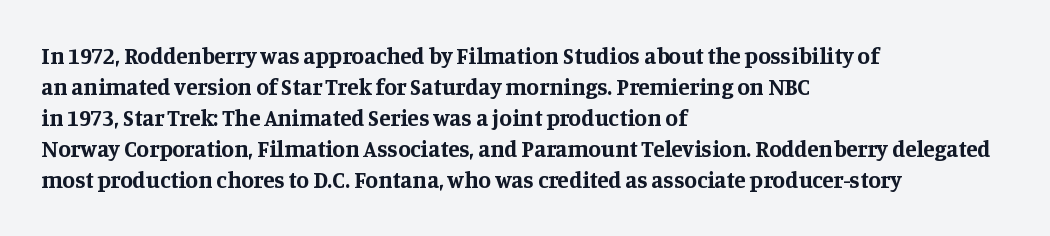
The image shows 23 px bold type, upright; set left-aligned, normal line spacing (1.35x), normal letter spacing, not underlined.
